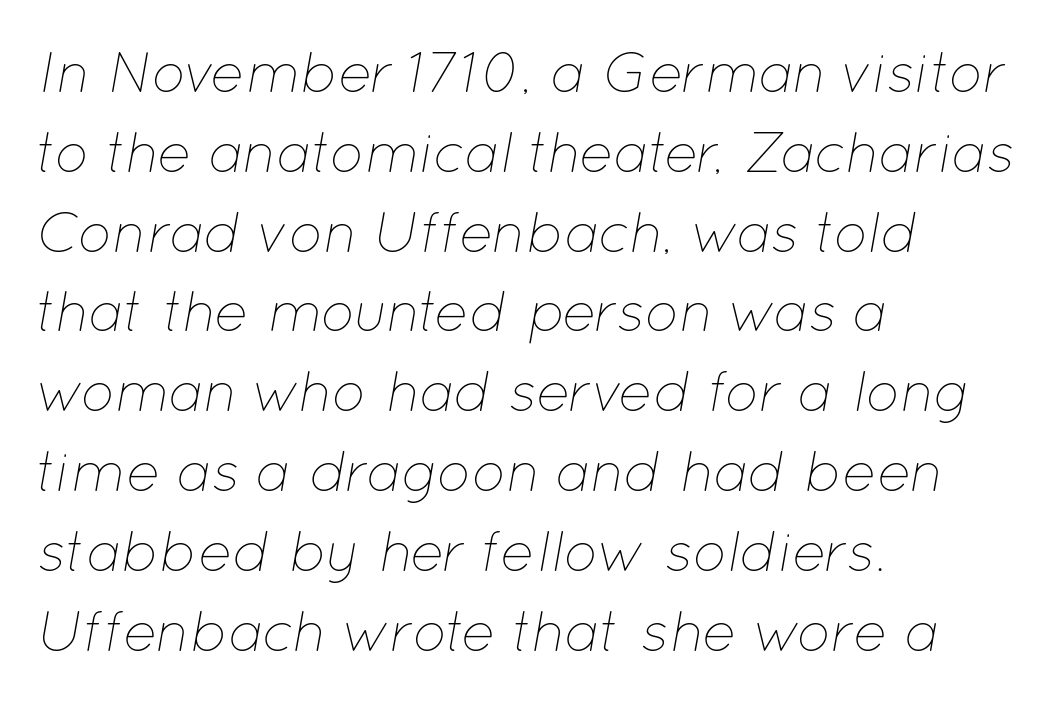
The image shows 57 px thin type, italic (leaning right); set left-aligned, normal line spacing (1.4x), normal letter spacing, not underlined; low stroke contrast and a medium x-height.
